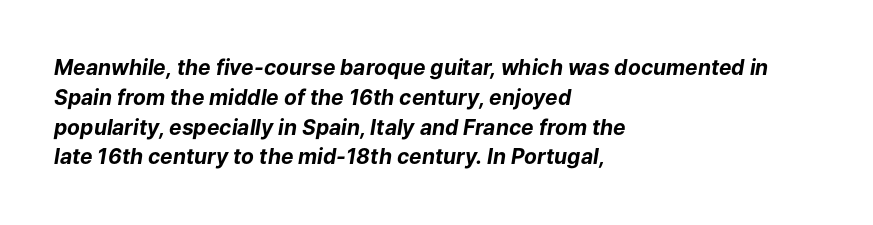
The image shows 21 px bold type, italic (leaning right); set left-aligned, normal line spacing (1.42x), normal letter spacing, not underlined.
